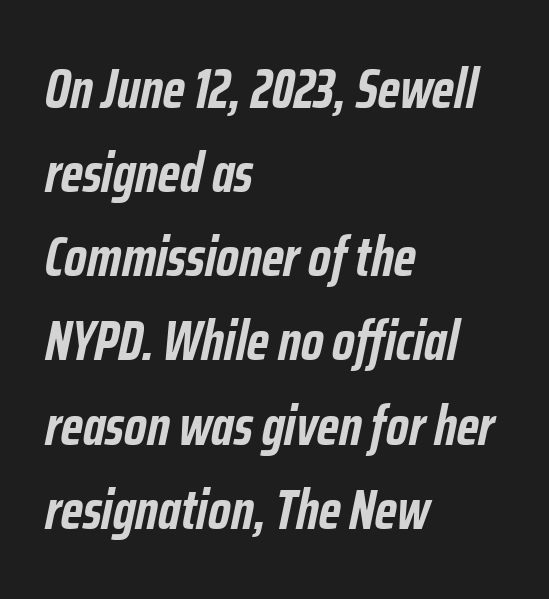
Q: Is the text bold? A: Yes.
Q: Is the text italic (slanted)? A: Yes, it leans right by about 12 degrees.
Q: Is the text underlined? A: No.
Q: How is the paragraph aligned? A: Left-aligned.
Q: Is the spacing between letters normal or unusually wide? A: Normal.
Q: Is the spacing between lines tight, normal or loose? A: Normal.
Q: Width (condensed, normal, or wide)? A: Condensed.
Q: Stroke contrast? A: Low.
Q: x-height? A: Medium.
Q: Monospaced? A: No.
